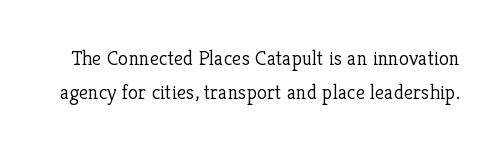
Q: Is the text bold? A: No.
Q: Is the text italic (slanted)? A: No, it is upright.
Q: Is the text underlined? A: No.
Q: Is the spacing between letters normal or unusually wide? A: Normal.
Q: Is the spacing between lines tight, normal or loose? A: Normal.
